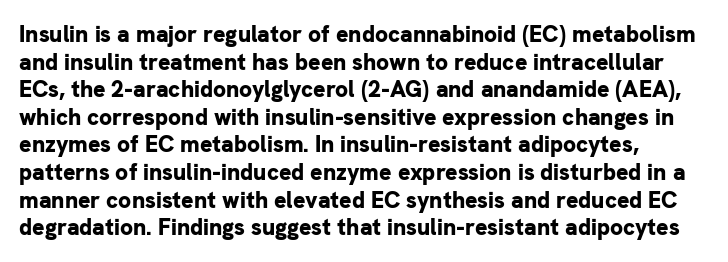
{"italic": "no", "bold": "yes", "underline": "no", "align": "left", "line_spacing_ratio": 1.2, "letter_spacing": "normal", "letter_spacing_em": 0.0, "glyph_px": 23}
